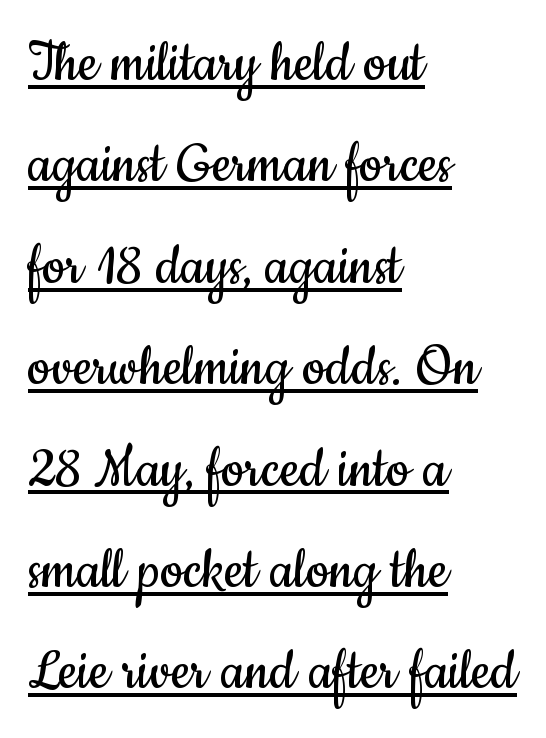
The image shows 65 px regular-weight, condensed sans-serif type; set left-aligned, normal line spacing (1.56x), normal letter spacing, underlined; low stroke contrast and a small x-height.
